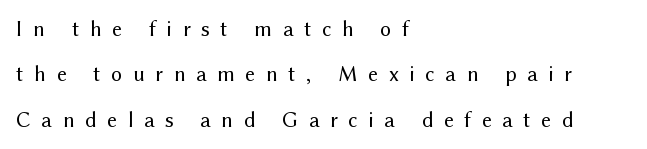
The gaps between neighbouring characters are conspicuously large. The rendering anchors every line to the left-hand side. Is the stroke heavy? The answer is a plain regular-or-lighter. Does the leading feel generous? Absolutely, it's lavish. Posture: straight, roman, zero tilt.
